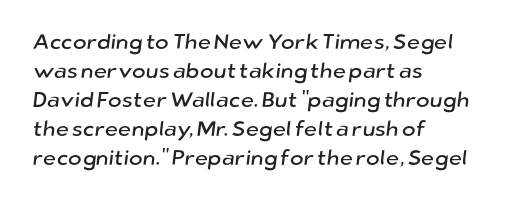
{"underline": "no", "align": "left", "line_spacing": "normal", "line_spacing_ratio": 1.38, "letter_spacing": "normal", "letter_spacing_em": 0.0, "glyph_px": 21}
